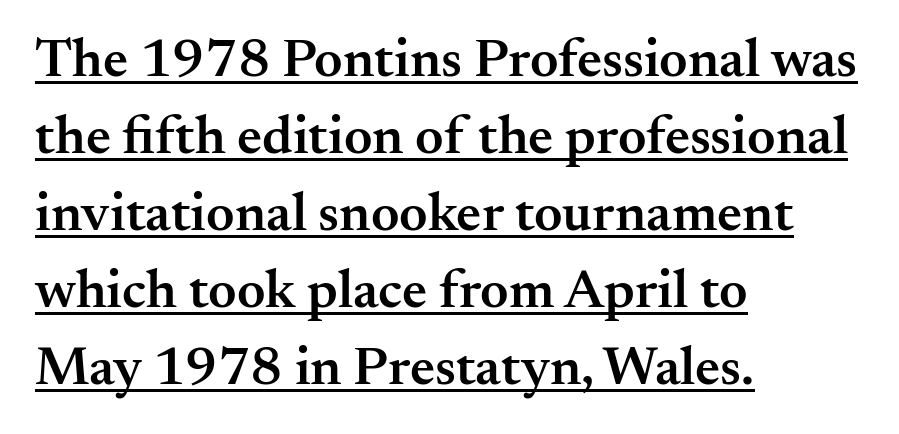
{"serif": "yes", "italic": "no", "bold": "semi", "weight": "semibold", "width": "normal", "stroke_contrast": "medium", "x_height": "small", "monospaced": "no", "underline": "yes", "align": "left", "line_spacing": "normal", "line_spacing_ratio": 1.4, "letter_spacing": "normal", "letter_spacing_em": 0.0, "glyph_px": 55}
